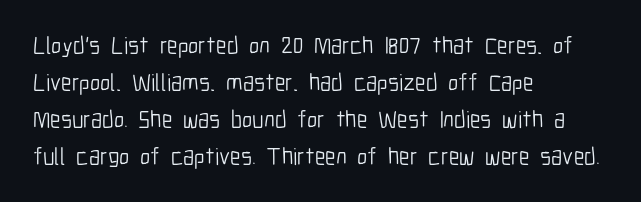
Q: Is the text bold? A: No.
Q: Is the text italic (slanted)? A: No, it is upright.
Q: Is the text underlined? A: No.
Q: How is the paragraph aligned? A: Left-aligned.
Q: Is the spacing between letters normal or unusually wide? A: Normal.
Q: Is the spacing between lines tight, normal or loose? A: Normal.
